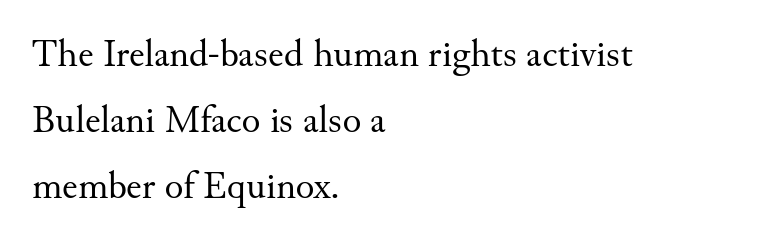
{"serif": "yes", "italic": "no", "bold": "no", "weight": "regular", "width": "normal", "stroke_contrast": "medium", "x_height": "small", "monospaced": "no", "underline": "no", "align": "left", "line_spacing": "normal", "line_spacing_ratio": 1.69, "letter_spacing": "normal", "letter_spacing_em": 0.0, "glyph_px": 39}
